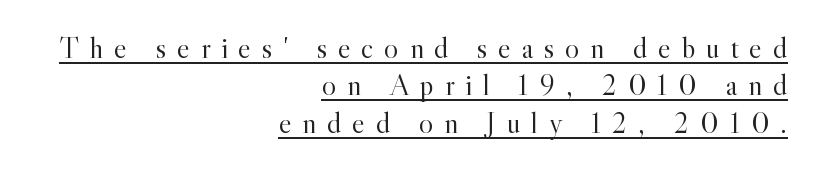
Q: Is the text bold? A: No.
Q: Is the text italic (slanted)? A: No, it is upright.
Q: Is the typeface a serif or a sans-serif typeface? A: Serif.
Q: Is the text underlined? A: Yes.
Q: How is the paragraph aligned? A: Right-aligned.
Q: Is the spacing between letters normal or unusually wide? A: Unusually wide.
Q: Is the spacing between lines tight, normal or loose? A: Normal.
Q: Width (condensed, normal, or wide)? A: Normal.
Q: x-height? A: Small.
Q: Monospaced? A: No.
